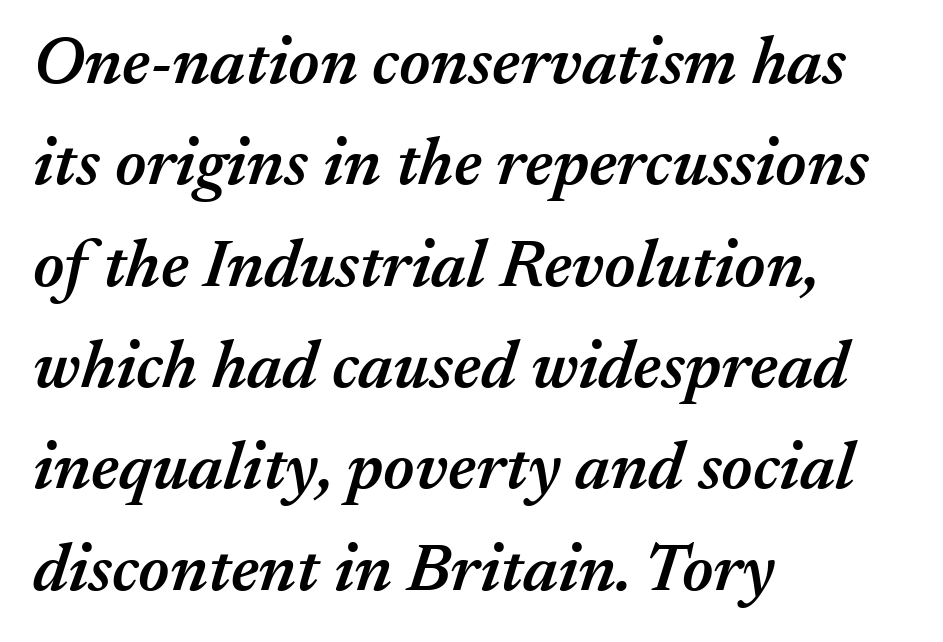
Q: Is the text bold? A: Semi-bold.
Q: Is the text italic (slanted)? A: Yes, it leans right by about 17 degrees.
Q: Is the text underlined? A: No.
Q: How is the paragraph aligned? A: Left-aligned.
Q: Is the spacing between letters normal or unusually wide? A: Normal.
Q: Is the spacing between lines tight, normal or loose? A: Normal.
Q: Width (condensed, normal, or wide)? A: Normal.
Q: Stroke contrast? A: Medium.
Q: x-height? A: Medium.
Q: Monospaced? A: No.
